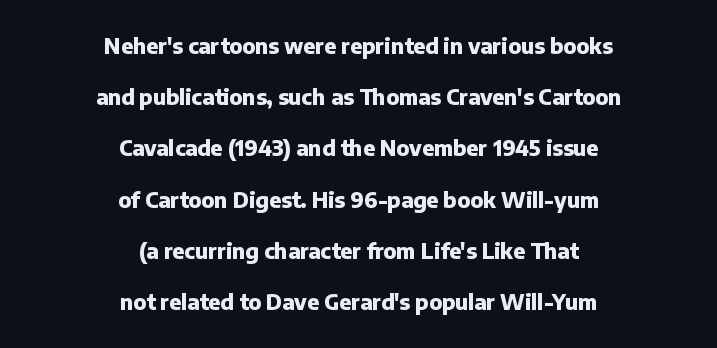
The image shows 21 px bold type, upright; set centered, loose line spacing (2.44x), normal letter spacing, not underlined.
